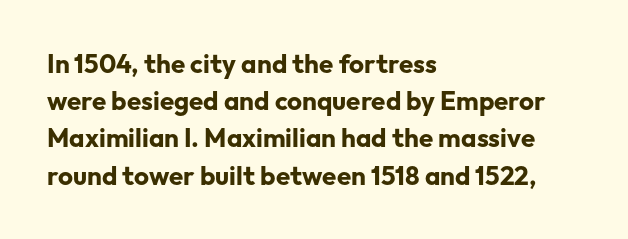
The image shows 26 px bold type, upright; set left-aligned, normal line spacing (1.43x), normal letter spacing, not underlined.
